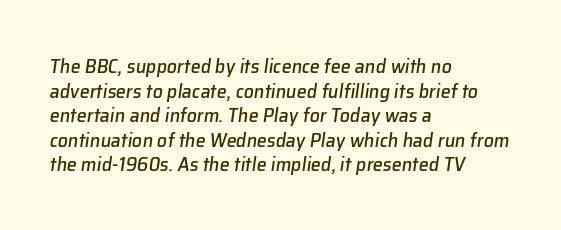
Spacing between characters is what you'd get straight out of the box. Alignment: flush left. Only glyphs here, with clear space below each row. The rendering applies a slant to the glyphs.
